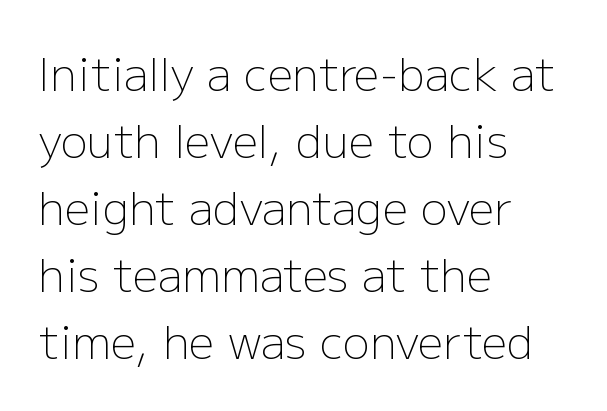
The image shows 45 px light sans-serif type, upright; set left-aligned, normal line spacing (1.49x), normal letter spacing, not underlined; low stroke contrast and a medium x-height.
